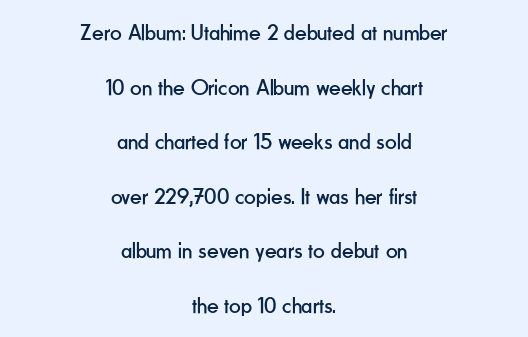
Q: Is the text bold? A: No.
Q: Is the text italic (slanted)? A: No, it is upright.
Q: Is the text underlined? A: No.
Q: How is the paragraph aligned? A: Centered.
Q: Is the spacing between letters normal or unusually wide? A: Normal.
Q: Is the spacing between lines tight, normal or loose? A: Loose.
